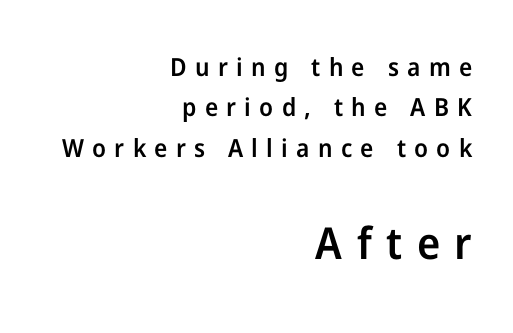
Q: Is the text bold? A: Semi-bold.
Q: Is the text italic (slanted)? A: No, it is upright.
Q: Is the typeface a serif or a sans-serif typeface? A: Sans-serif.
Q: Is the text underlined? A: No.
Q: How is the paragraph aligned? A: Right-aligned.
Q: Is the spacing between letters normal or unusually wide? A: Unusually wide.
Q: Is the spacing between lines tight, normal or loose? A: Normal.
Q: Which block of text is set in a larger size, the first (top) or the second (bottom)? A: The second (bottom) one.
Q: Width (condensed, normal, or wide)? A: Normal.
Q: Stroke contrast? A: Low.
Q: x-height? A: Medium.
Q: Monospaced? A: No.
